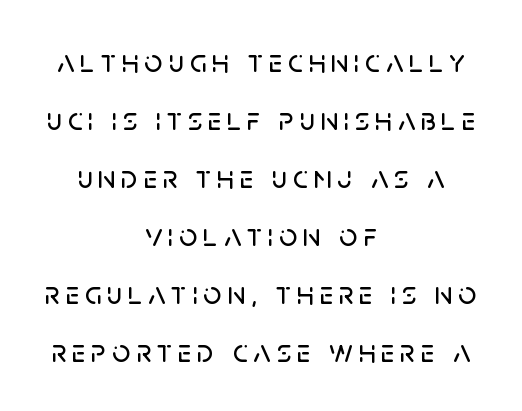
Q: Is the text italic (slanted)? A: No, it is upright.
Q: Is the typeface a serif or a sans-serif typeface? A: Sans-serif.
Q: Is the text underlined? A: No.
Q: How is the paragraph aligned? A: Centered.
Q: Width (condensed, normal, or wide)? A: Normal.
Q: Stroke contrast? A: Low.
Q: x-height? A: Large.
Q: Monospaced? A: No.
